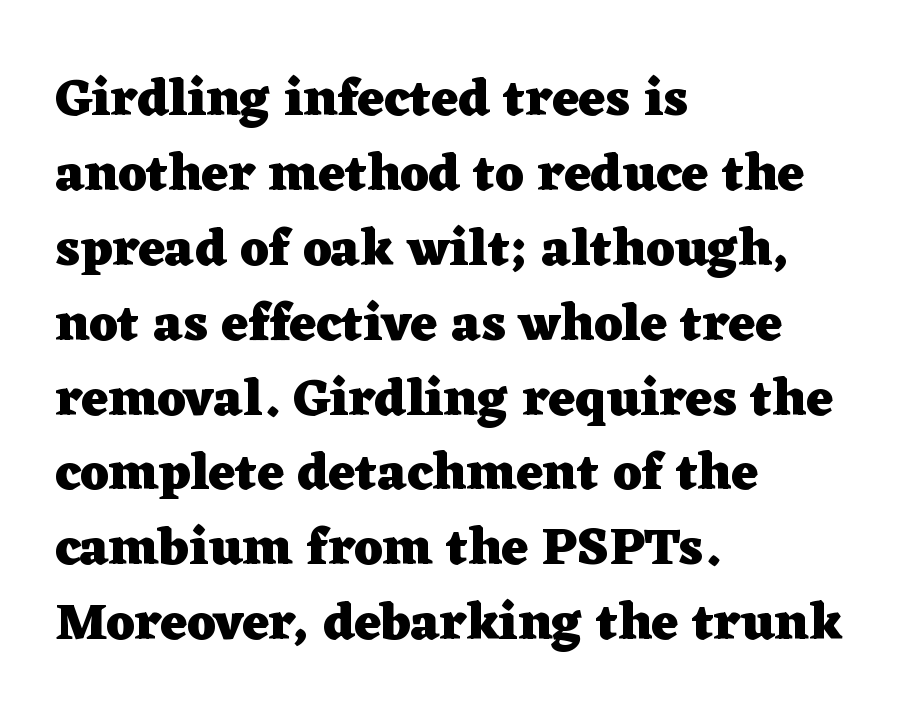
The image shows 52 px heavy, wide serif type, upright; set left-aligned, normal line spacing (1.44x), normal letter spacing, not underlined; low stroke contrast and a medium x-height.
